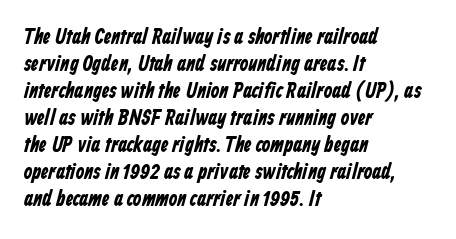
The image shows 22 px bold type; set left-aligned, line spacing 1.23x, normal letter spacing, not underlined.
